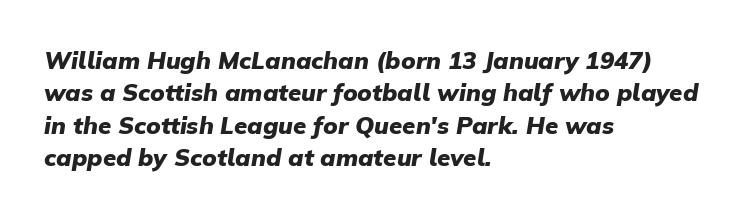
Q: Is the text bold? A: Yes.
Q: Is the text italic (slanted)? A: Yes, it leans right by about 9 degrees.
Q: Is the text underlined? A: No.
Q: How is the paragraph aligned? A: Left-aligned.
Q: Is the spacing between letters normal or unusually wide? A: Normal.
Q: Is the spacing between lines tight, normal or loose? A: Normal.
